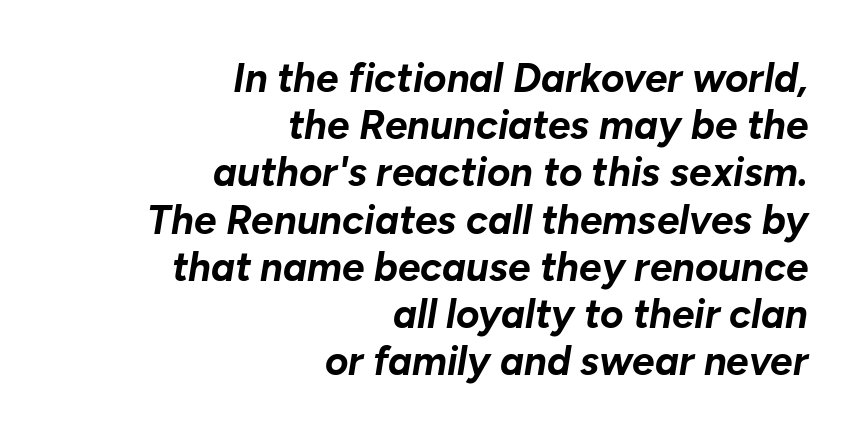
Q: Is the text bold? A: Yes.
Q: Is the text italic (slanted)? A: Yes, it leans right by about 10 degrees.
Q: Is the text underlined? A: No.
Q: How is the paragraph aligned? A: Right-aligned.
Q: Is the spacing between letters normal or unusually wide? A: Normal.
Q: Width (condensed, normal, or wide)? A: Normal.
Q: Stroke contrast? A: Low.
Q: x-height? A: Medium.
Q: Monospaced? A: No.
